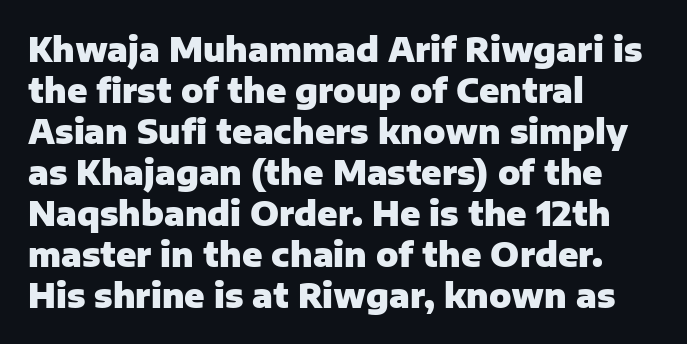
This sample has the flowing, uneven cadence of proportional lettering. Descenders hang freely into open space. Check where the strokes stop: nothing finishes them off — pure sans. Look at the tracking — it's just the regular setting, nothing added.
